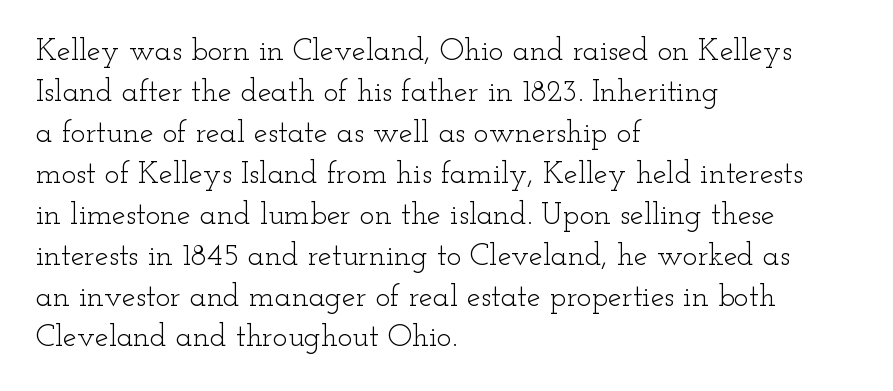
Q: Is the text bold? A: No.
Q: Is the text italic (slanted)? A: No, it is upright.
Q: Is the typeface a serif or a sans-serif typeface? A: Serif.
Q: Is the text underlined? A: No.
Q: How is the paragraph aligned? A: Left-aligned.
Q: Is the spacing between letters normal or unusually wide? A: Normal.
Q: Is the spacing between lines tight, normal or loose? A: Normal.
Q: Width (condensed, normal, or wide)? A: Wide.
Q: Stroke contrast? A: Low.
Q: x-height? A: Small.
Q: Monospaced? A: No.
